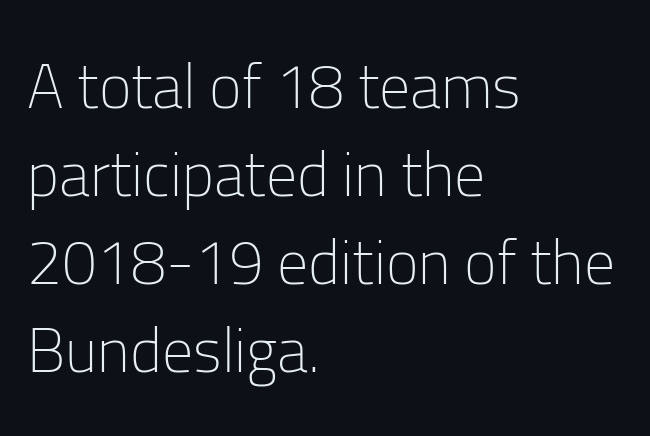
The image shows 62 px light sans-serif type, upright; set left-aligned, normal line spacing (1.42x), normal letter spacing, not underlined; low stroke contrast and a medium x-height.
